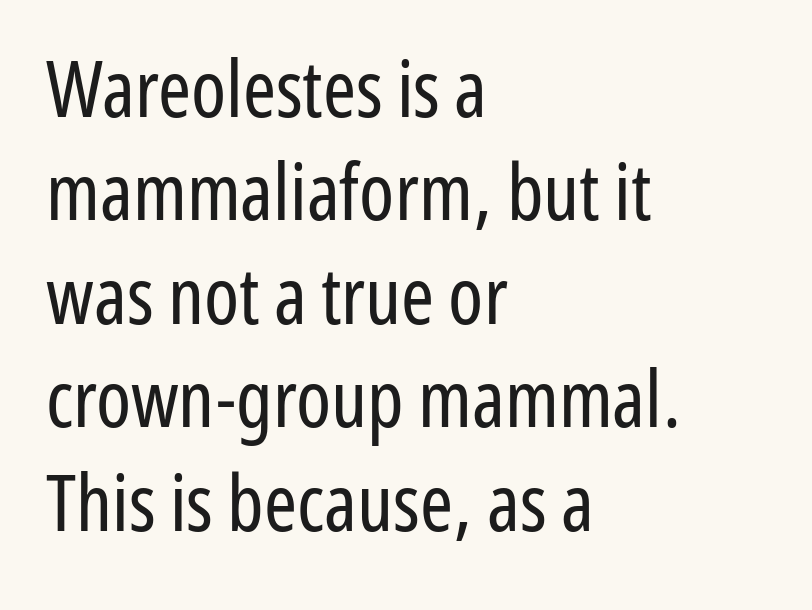
The image shows 79 px regular-weight, condensed sans-serif type, upright; set left-aligned, normal line spacing (1.31x), normal letter spacing, not underlined; low stroke contrast and a medium x-height.
